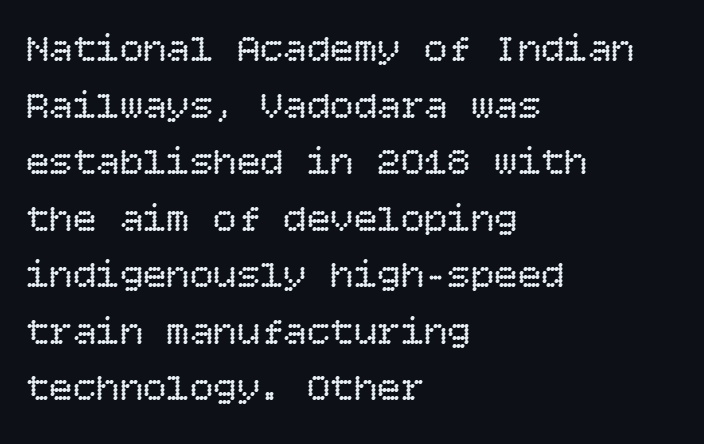
{"italic": "no", "bold": "no", "weight": "regular", "width": "normal", "stroke_contrast": "low", "x_height": "large", "underline": "no", "align": "left", "line_spacing": "normal", "line_spacing_ratio": 1.45, "letter_spacing": "normal", "letter_spacing_em": 0.0, "glyph_px": 39}
